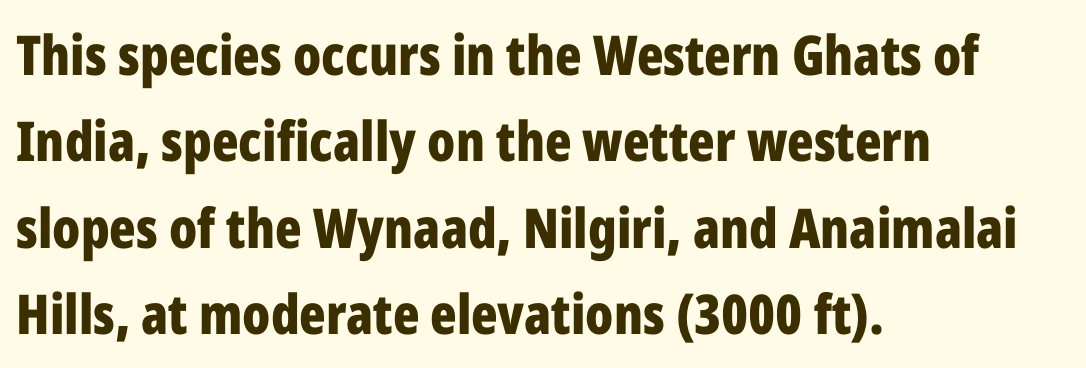
Does extra space separate the letters? No, they use regular spacing. Nothing sits at the stroke ends, so this counts as sans-serif. The lines are quadded left. Style check: upright. Horizontal bands of white between lines are of average thickness.
